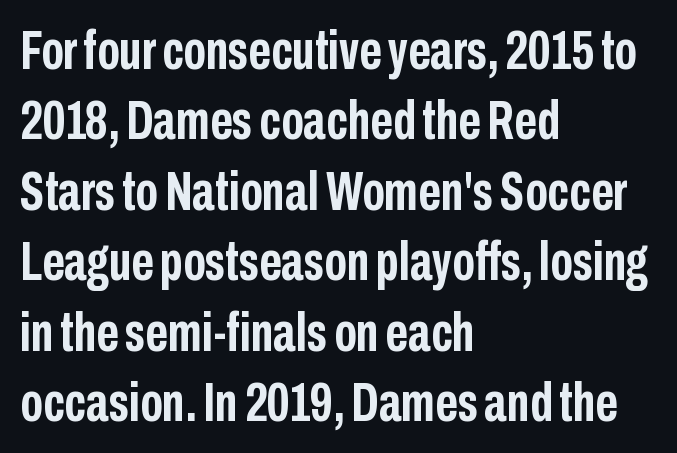
{"serif": "no", "italic": "no", "bold": "yes", "weight": "semibold", "width": "condensed", "stroke_contrast": "low", "x_height": "medium", "monospaced": "no", "underline": "no", "align": "left", "line_spacing": "normal", "line_spacing_ratio": 1.28, "letter_spacing": "normal", "letter_spacing_em": 0.0, "glyph_px": 55}
